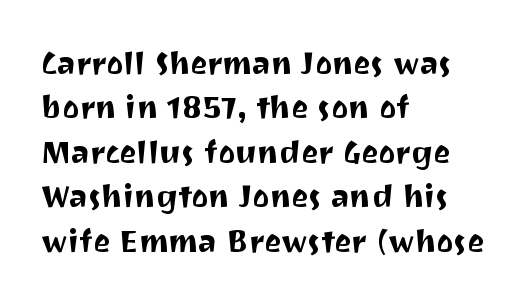
Q: Is the text italic (slanted)? A: No, it is upright.
Q: Is the typeface a serif or a sans-serif typeface? A: Sans-serif.
Q: Is the text underlined? A: No.
Q: How is the paragraph aligned? A: Left-aligned.
Q: Is the spacing between letters normal or unusually wide? A: Normal.
Q: Is the spacing between lines tight, normal or loose? A: Normal.
Q: Width (condensed, normal, or wide)? A: Normal.
Q: Stroke contrast? A: Medium.
Q: x-height? A: Medium.
Q: Monospaced? A: No.
